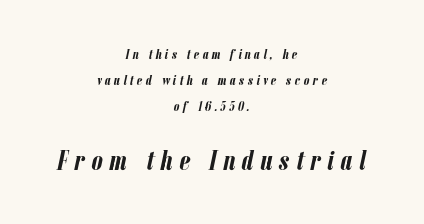
{"italic": "yes", "lean": "right", "slant_degrees": 12, "bold": "yes", "weight": "semibold", "width": "condensed", "stroke_contrast": "low", "x_height": "medium", "monospaced": "no", "underline": "no", "align": "center", "line_spacing_ratio": 1.87, "letter_spacing": "wide", "letter_spacing_em": 0.24, "larger_block": "second", "size_ratio": 2.0, "glyph_px": 28}
